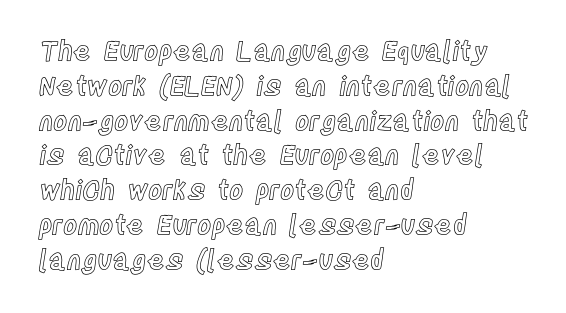
The image shows 27 px text type; set left-aligned, normal line spacing (1.29x), normal letter spacing, not underlined.
